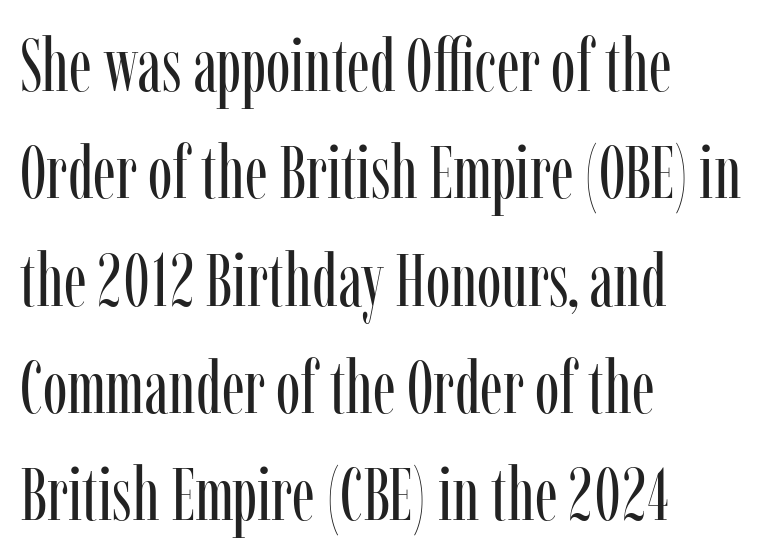
The image shows 74 px regular-weight, condensed serif type, upright; set left-aligned, normal line spacing (1.45x), normal letter spacing, not underlined; low stroke contrast and a medium x-height.
